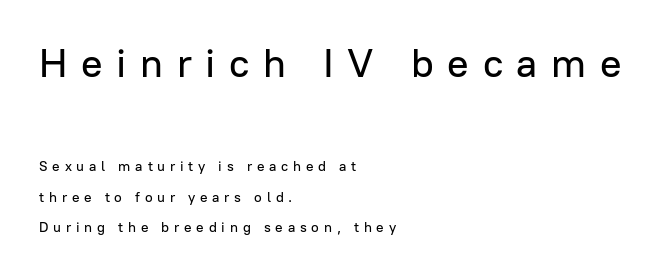
{"serif": "no", "italic": "no", "width": "normal", "stroke_contrast": "low", "x_height": "medium", "monospaced": "no", "underline": "no", "align": "left", "line_spacing": "loose", "line_spacing_ratio": 2.16, "letter_spacing": "wide", "letter_spacing_em": 0.34, "larger_block": "first", "size_ratio": 2.86, "glyph_px": 40}
